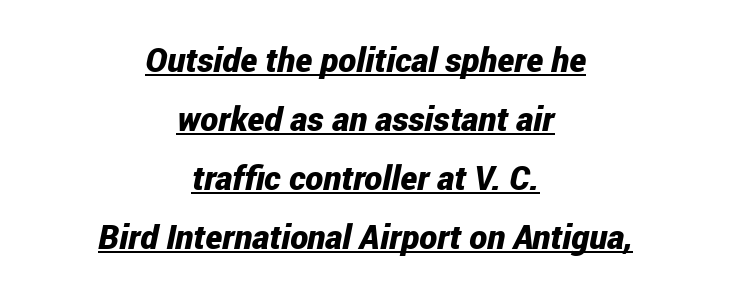
Here the glyphs are tracked normally, forming tight word shapes. Italic? Definitely — the glyphs are oblique. Horizontal alignment here is central, giving a formal, balanced look. Notice how thick the strokes are: this is what a full bold looks like. Note the varied advance widths — an 'i' is clearly narrower than an 'm'.
